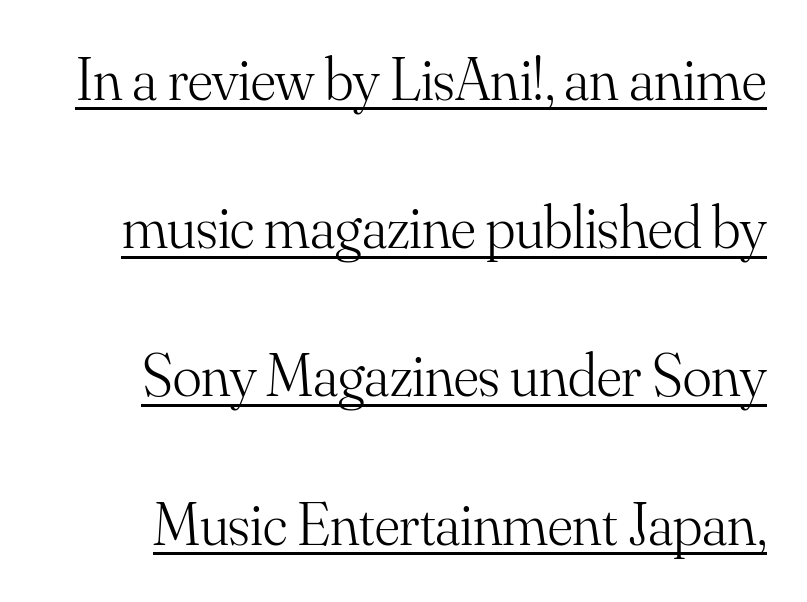
The image shows 60 px light serif type, upright; set loose line spacing (2.47x), normal letter spacing, underlined; medium stroke contrast and a small x-height.
